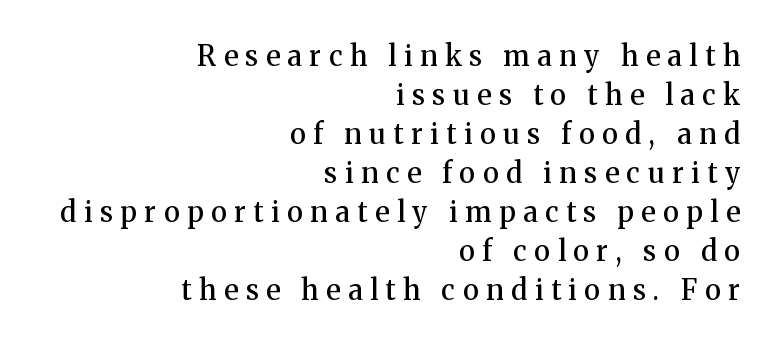
Q: Is the text bold? A: Semi-bold.
Q: Is the text italic (slanted)? A: No, it is upright.
Q: Is the typeface a serif or a sans-serif typeface? A: Serif.
Q: Is the text underlined? A: No.
Q: How is the paragraph aligned? A: Right-aligned.
Q: Is the spacing between letters normal or unusually wide? A: Unusually wide.
Q: Is the spacing between lines tight, normal or loose? A: Normal.
Q: Width (condensed, normal, or wide)? A: Normal.
Q: Stroke contrast? A: Medium.
Q: x-height? A: Medium.
Q: Monospaced? A: No.
